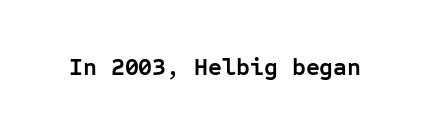
{"italic": "no", "bold": "yes", "underline": "no", "letter_spacing": "normal", "letter_spacing_em": 0.0, "glyph_px": 24}
